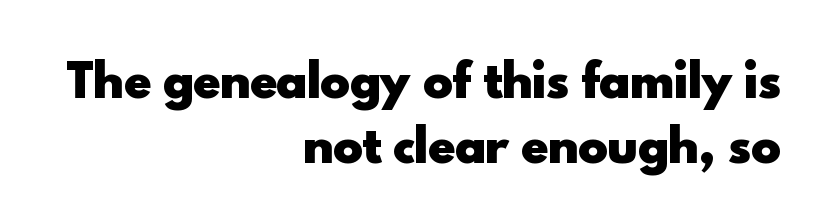
Q: Is the text bold? A: Yes.
Q: Is the text italic (slanted)? A: No, it is upright.
Q: Is the typeface a serif or a sans-serif typeface? A: Sans-serif.
Q: Is the text underlined? A: No.
Q: How is the paragraph aligned? A: Right-aligned.
Q: Is the spacing between letters normal or unusually wide? A: Normal.
Q: Is the spacing between lines tight, normal or loose? A: Normal.
Q: Width (condensed, normal, or wide)? A: Normal.
Q: x-height? A: Small.
Q: Monospaced? A: No.
